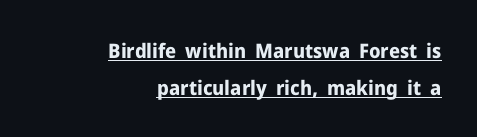
The rendering anchors every line to the right-hand side. The letters stand upright; this is a roman face. This is underlined copy, the kind a proofreader might mark for attention. Tracking here is standard; glyphs follow each other at the usual distance.
